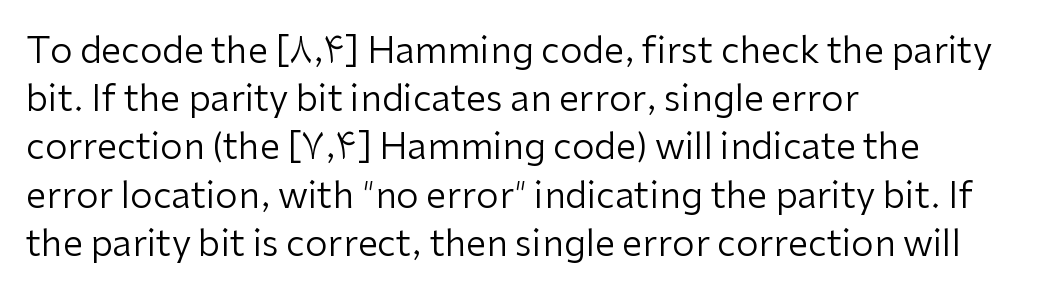
Unmarked baselines from the first word to the last. You could call the tracking neutral — neither tight nor loose. Is this a fixed-width face? No — the glyphs have proportional, varying widths. The strokes are not fattened; the text isn't bold. Style check: upright.
